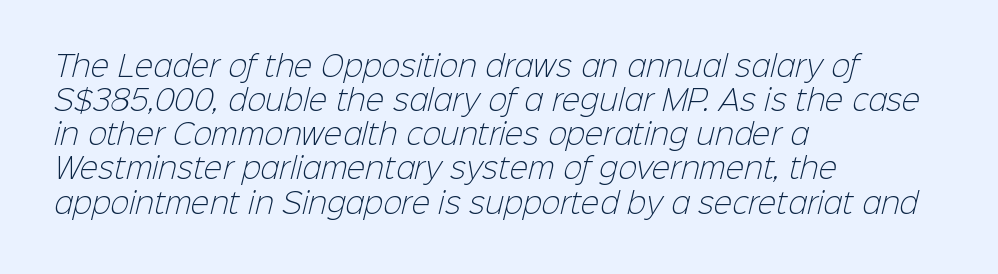
This sample has the flowing, uneven cadence of proportional lettering. Descenders hang freely into open space. Letter spacing: default. In CSS terms this would be text-align: left.
